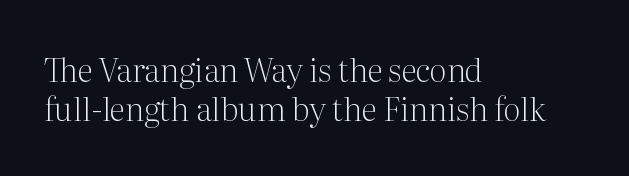
The image shows 32 px light serif type, upright; set left-aligned, line spacing 1.22x, normal letter spacing, not underlined; medium stroke contrast and a medium x-height.
